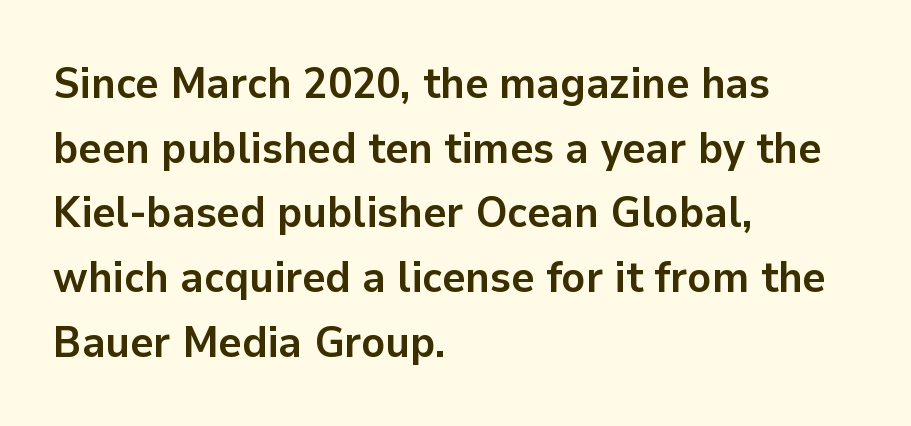
{"serif": "no", "italic": "no", "bold": "yes", "weight": "semibold", "width": "normal", "stroke_contrast": "low", "x_height": "medium", "monospaced": "no", "underline": "no", "align": "left", "line_spacing": "normal", "line_spacing_ratio": 1.47, "letter_spacing": "normal", "letter_spacing_em": 0.0, "glyph_px": 44}
